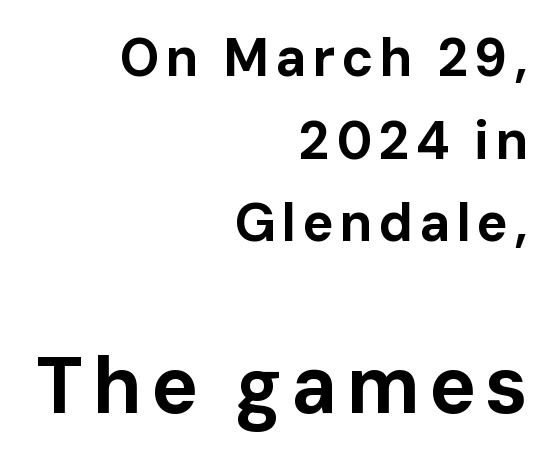
This sample has the flowing, uneven cadence of proportional lettering. Tall strokes in this sample are plumb rather than angled. Each row of text sits above clean, open space. Interline gaps are of average width in this sample. The rag falls on the left side of this text block. Typesetter's note — lower block bumped up in size, upper block left smaller.
